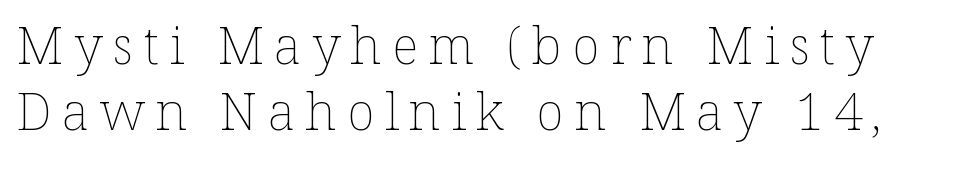
The letters advance in unequal steps, a hallmark of proportional type. Check the space under the baseline: it is left empty. Each new line begins a customary step beneath the previous one. There is plenty of visible air inserted between adjacent glyphs. Weight: in the light-to-regular range.
